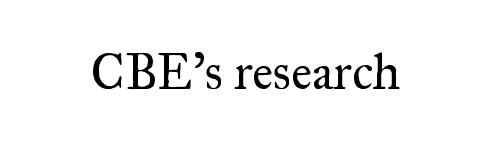
The rendering uses natural spacing where letterforms have individual widths. This sample uses an upright cut, with every glyph sitting square on the baseline. Bare-footed words on every line. Check where the strokes stop: tiny serifs finish them off.
